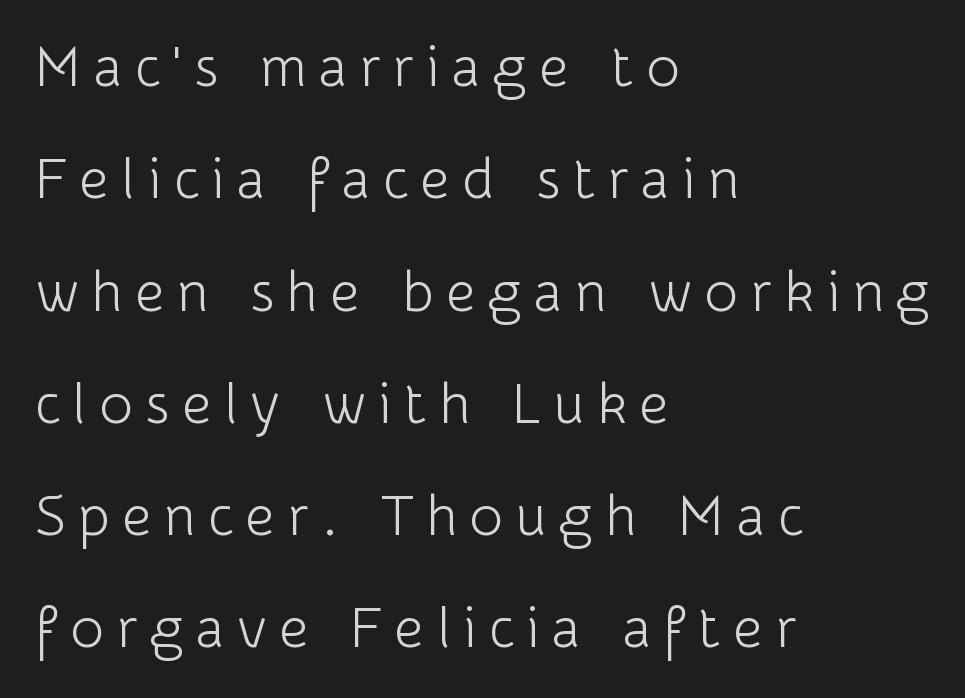
Varying glyph widths throughout — classic text-font behaviour. The zone under the glyphs is completely vacant. Layout note: lines flush left. Summary of vertical rhythm: relaxed, with wide interline spacing. Is this a heavy cut? Hardly; it is regular or lighter.
